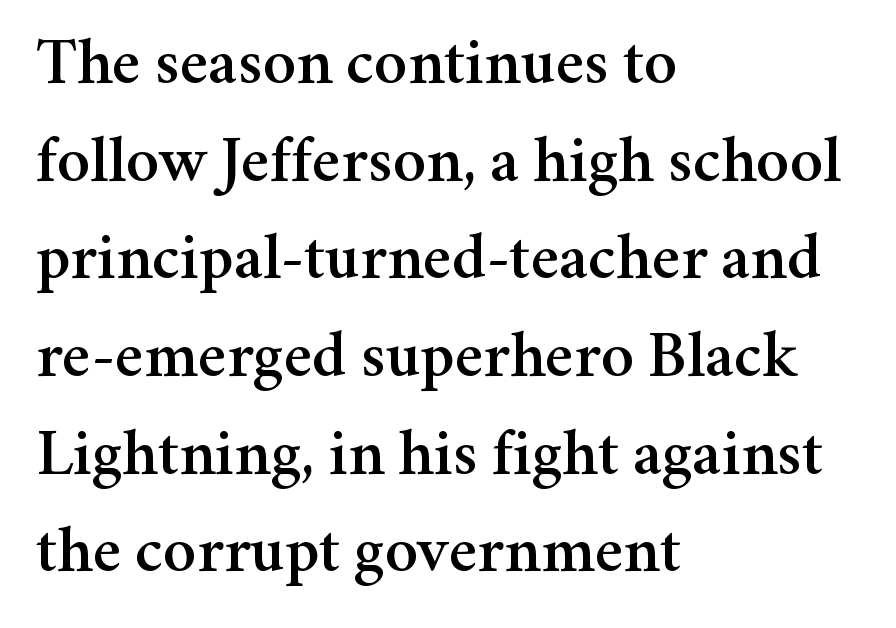
The image shows 66 px serif type, upright; set left-aligned, normal line spacing (1.48x), normal letter spacing, not underlined; medium stroke contrast and a medium x-height.
